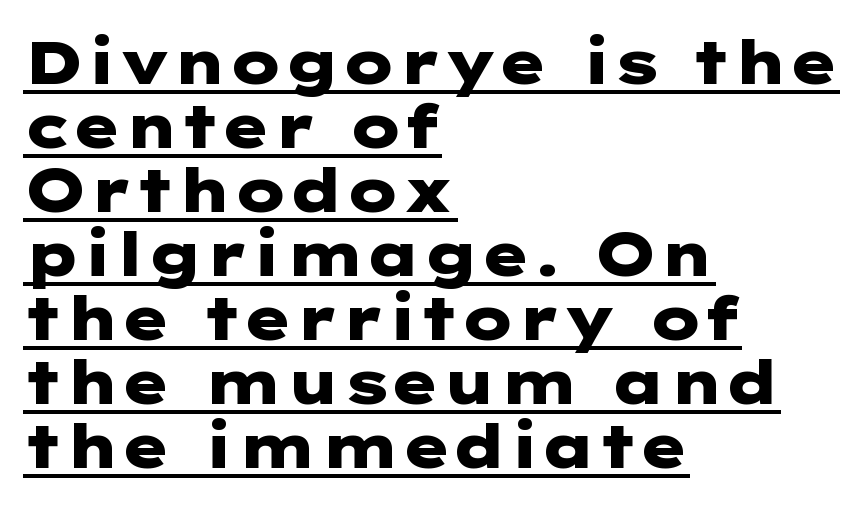
The image shows 61 px heavy, wide sans-serif type, upright; set left-aligned, tight line spacing (1.05x), normal letter spacing, underlined; low stroke contrast and a medium x-height.
